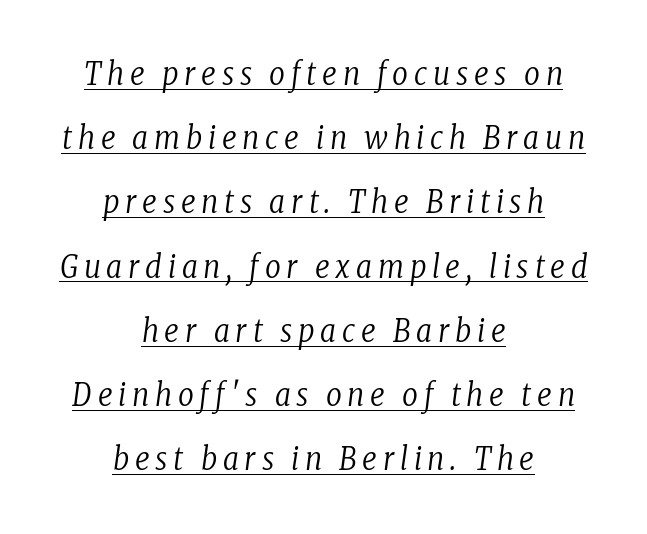
{"serif": "yes", "italic": "yes", "lean": "right", "slant_degrees": 8, "bold": "no", "weight": "regular", "width": "condensed", "stroke_contrast": "low", "x_height": "medium", "monospaced": "no", "underline": "yes", "align": "center", "line_spacing": "loose", "line_spacing_ratio": 2.07, "glyph_px": 31}
